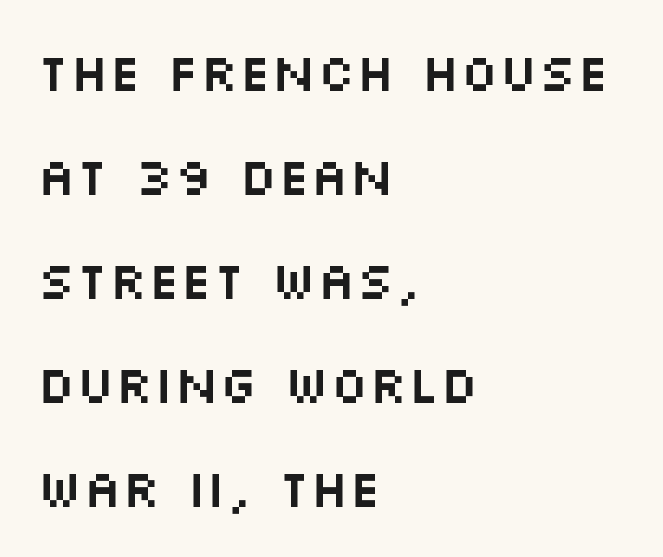
Q: Is the text italic (slanted)? A: No, it is upright.
Q: Is the typeface a serif or a sans-serif typeface? A: Sans-serif.
Q: Is the text underlined? A: No.
Q: How is the paragraph aligned? A: Left-aligned.
Q: Is the spacing between letters normal or unusually wide? A: Normal.
Q: Is the spacing between lines tight, normal or loose? A: Loose.
Q: Width (condensed, normal, or wide)? A: Wide.
Q: Stroke contrast? A: Medium.
Q: x-height? A: Large.
Q: Monospaced? A: No.
